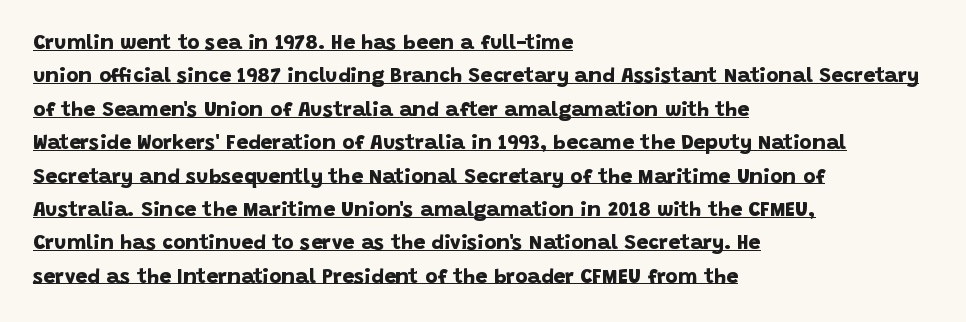
Q: Is the text bold? A: Yes.
Q: Is the text underlined? A: Yes.
Q: How is the paragraph aligned? A: Left-aligned.
Q: Is the spacing between letters normal or unusually wide? A: Normal.
Q: Is the spacing between lines tight, normal or loose? A: Normal.
